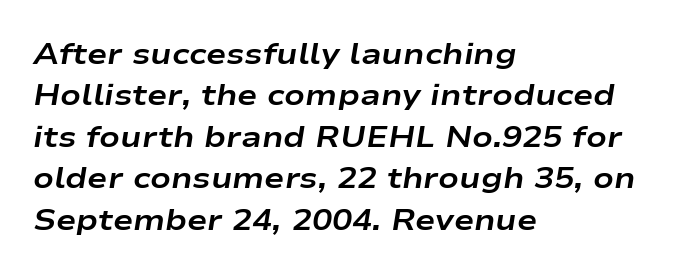
Here the glyphs are tracked normally, forming tight word shapes. The letters advance in unequal steps, a hallmark of proportional type. This is oblique type, the kind used for emphasis or titles. Just letters on the line, the space beneath them empty. Students, this is bold: see how much ink each stroke carries. This block has exactly the height ordinary leading produces.
